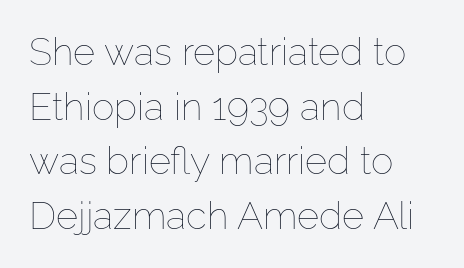
Q: Is the text bold? A: No.
Q: Is the text italic (slanted)? A: No, it is upright.
Q: Is the text underlined? A: No.
Q: How is the paragraph aligned? A: Left-aligned.
Q: Is the spacing between letters normal or unusually wide? A: Normal.
Q: Is the spacing between lines tight, normal or loose? A: Normal.
Q: Width (condensed, normal, or wide)? A: Normal.
Q: Stroke contrast? A: Low.
Q: x-height? A: Medium.
Q: Monospaced? A: No.
